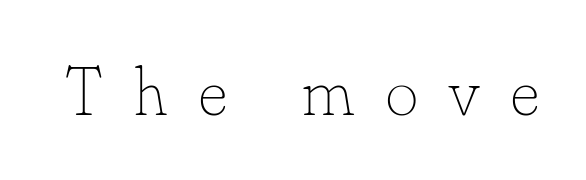
Q: Is the text bold? A: No.
Q: Is the text italic (slanted)? A: No, it is upright.
Q: Is the text underlined? A: No.
Q: Is the spacing between letters normal or unusually wide? A: Unusually wide.
Q: Width (condensed, normal, or wide)? A: Normal.
Q: Stroke contrast? A: Low.
Q: x-height? A: Small.
Q: Monospaced? A: No.
